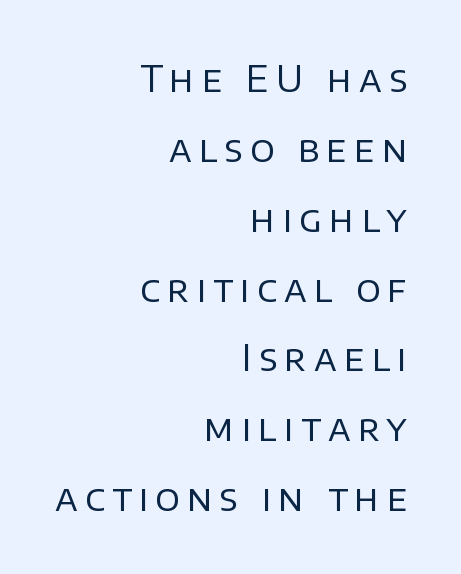
The image shows 36 px regular-weight sans-serif type, upright; set right-aligned, loose line spacing (1.94x), unusually wide letter spacing (+0.2 em), not underlined; low stroke contrast and a large x-height.
